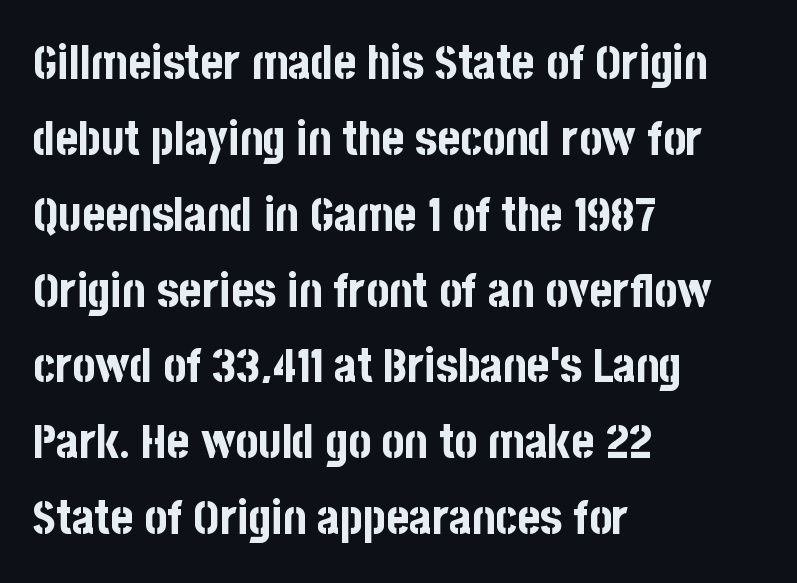
Q: Is the text bold? A: Yes.
Q: Is the text italic (slanted)? A: No, it is upright.
Q: Is the typeface a serif or a sans-serif typeface? A: Sans-serif.
Q: Is the text underlined? A: No.
Q: How is the paragraph aligned? A: Left-aligned.
Q: Is the spacing between letters normal or unusually wide? A: Normal.
Q: Is the spacing between lines tight, normal or loose? A: Normal.
Q: Width (condensed, normal, or wide)? A: Condensed.
Q: Stroke contrast? A: Low.
Q: x-height? A: Large.
Q: Monospaced? A: No.
